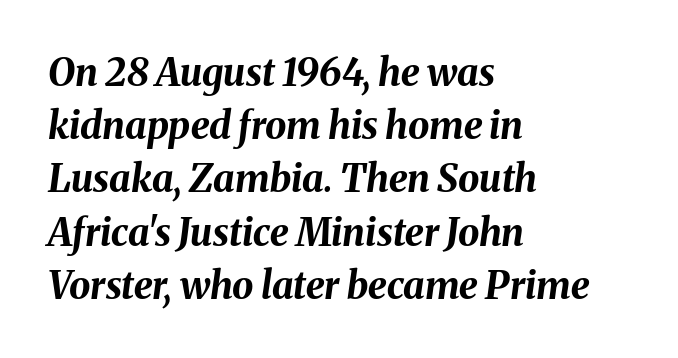
Q: Is the text bold? A: Yes.
Q: Is the text italic (slanted)? A: Yes, it leans right by about 8 degrees.
Q: Is the text underlined? A: No.
Q: How is the paragraph aligned? A: Left-aligned.
Q: Is the spacing between letters normal or unusually wide? A: Normal.
Q: Is the spacing between lines tight, normal or loose? A: Normal.
Q: Width (condensed, normal, or wide)? A: Normal.
Q: Stroke contrast? A: Medium.
Q: x-height? A: Medium.
Q: Monospaced? A: No.
